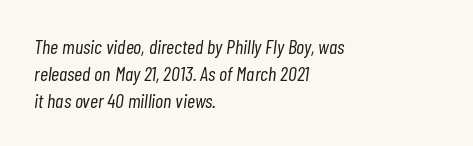
The image shows 20 px text type, italic (leaning right); set left-aligned, normal line spacing (1.34x), normal letter spacing, not underlined.
